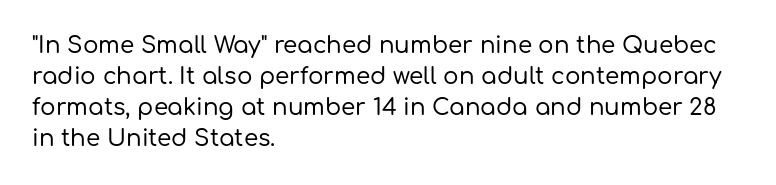
The image shows 23 px text type, upright; set left-aligned, normal line spacing (1.35x), normal letter spacing, not underlined.
